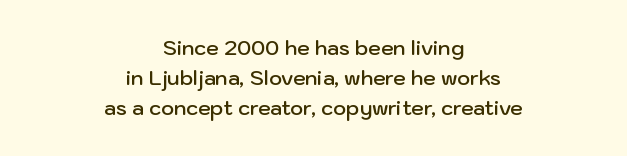
These lines stack symmetrically, like a column narrowing and widening about its center. Moderately thickened strokes mark this as semibold type. Type without underlining. The line texture is even and compact thanks to regular tracking. You can tell it's not italic because the verticals are truly vertical.
